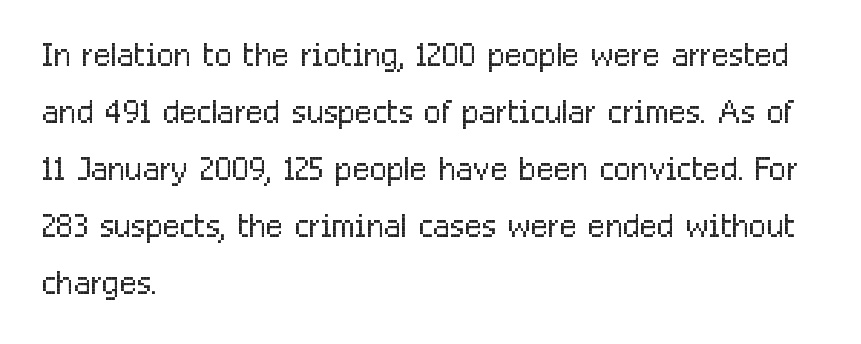
{"serif": "no", "italic": "no", "bold": "no", "weight": "light", "width": "condensed", "stroke_contrast": "low", "x_height": "medium", "monospaced": "no", "underline": "no", "align": "left", "line_spacing_ratio": 1.24, "letter_spacing": "normal", "letter_spacing_em": 0.0, "glyph_px": 46}
